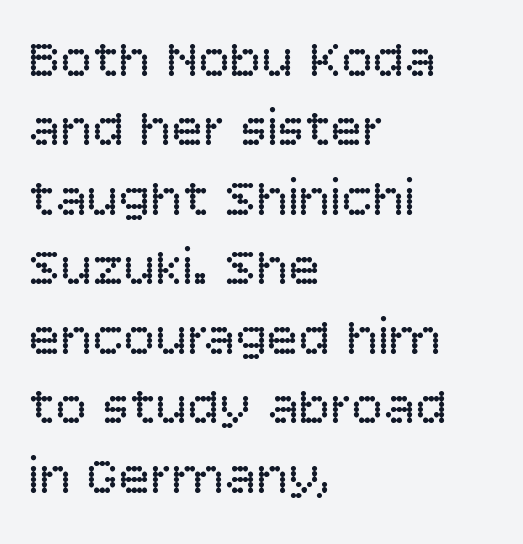
{"serif": "no", "italic": "no", "bold": "no", "weight": "regular", "width": "normal", "stroke_contrast": "low", "x_height": "large", "monospaced": "no", "underline": "no", "align": "left", "line_spacing": "normal", "line_spacing_ratio": 1.31, "letter_spacing": "normal", "letter_spacing_em": 0.0, "glyph_px": 53}
